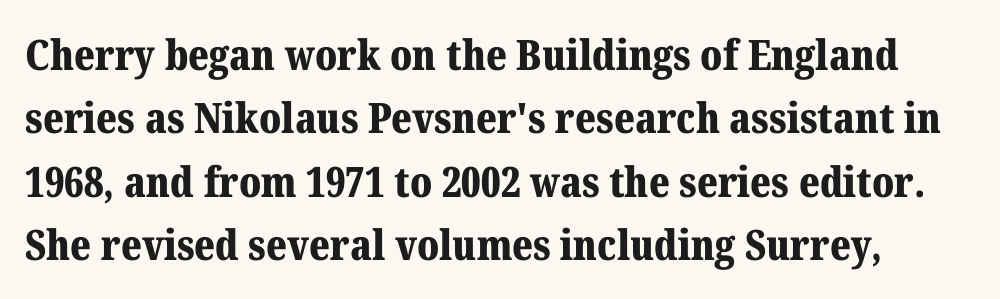
{"serif": "yes", "italic": "no", "bold": "yes", "weight": "bold", "width": "normal", "stroke_contrast": "medium", "x_height": "medium", "monospaced": "no", "underline": "no", "line_spacing": "normal", "line_spacing_ratio": 1.51, "letter_spacing": "normal", "letter_spacing_em": 0.0, "glyph_px": 42}
